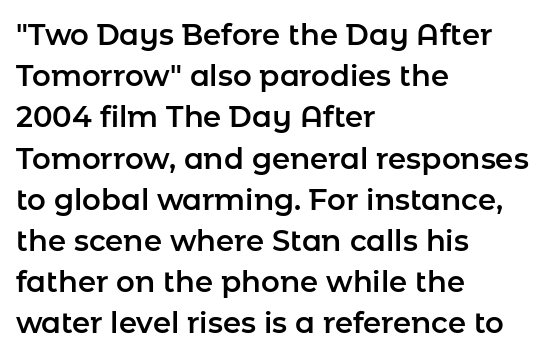
The image shows 29 px sans-serif type, upright; set left-aligned, normal line spacing (1.42x), normal letter spacing, not underlined; low stroke contrast and a medium x-height.
